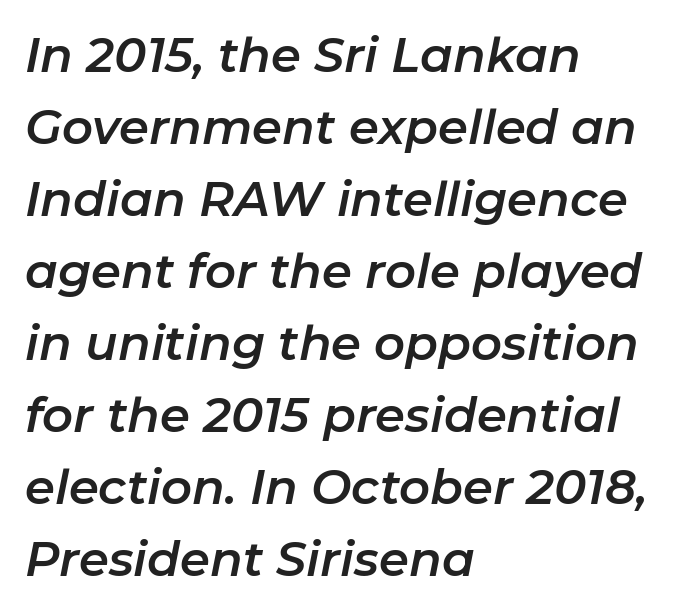
The image shows 48 px text type, italic (leaning right); set left-aligned, normal line spacing (1.5x), normal letter spacing, not underlined; low stroke contrast and a medium x-height.
